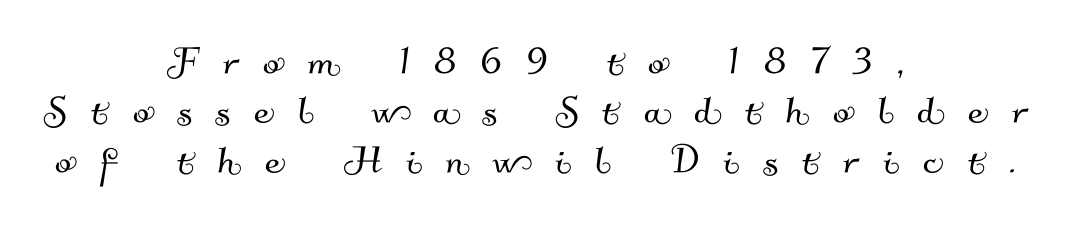
Notice how the passage keeps no hard edge, just a central spine. Look at the tracking — it's clearly loosened, letters drifting apart. Do the characters align in a grid? No, the font is proportional. Typographically, this falls in the sans-serif category. Very little white space separates one row of letters from the next. The specimen omits any rule beneath the text block's lines.
